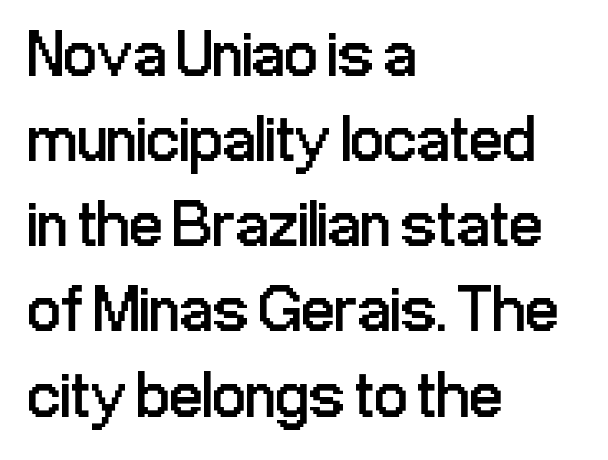
Q: Is the text bold? A: No.
Q: Is the text italic (slanted)? A: No, it is upright.
Q: Is the typeface a serif or a sans-serif typeface? A: Sans-serif.
Q: Is the text underlined? A: No.
Q: How is the paragraph aligned? A: Left-aligned.
Q: Is the spacing between letters normal or unusually wide? A: Normal.
Q: Is the spacing between lines tight, normal or loose? A: Normal.
Q: Width (condensed, normal, or wide)? A: Condensed.
Q: Stroke contrast? A: Low.
Q: x-height? A: Medium.
Q: Monospaced? A: No.
